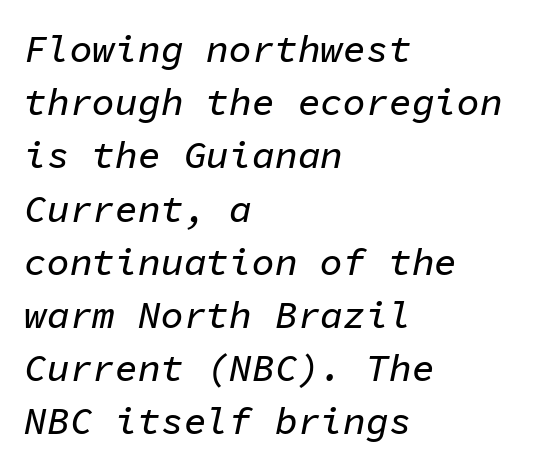
Q: Is the text italic (slanted)? A: Yes, it leans right by about 11 degrees.
Q: Is the text underlined? A: No.
Q: How is the paragraph aligned? A: Left-aligned.
Q: Is the spacing between letters normal or unusually wide? A: Normal.
Q: Is the spacing between lines tight, normal or loose? A: Normal.
Q: Width (condensed, normal, or wide)? A: Normal.
Q: Stroke contrast? A: Low.
Q: x-height? A: Medium.
Q: Monospaced? A: Yes.
